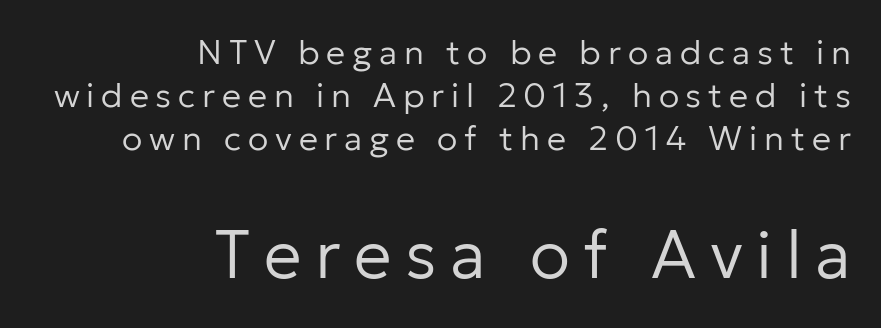
Q: Is the text bold? A: No.
Q: Is the text italic (slanted)? A: No, it is upright.
Q: Is the typeface a serif or a sans-serif typeface? A: Sans-serif.
Q: Is the text underlined? A: No.
Q: How is the paragraph aligned? A: Right-aligned.
Q: Is the spacing between letters normal or unusually wide? A: Unusually wide.
Q: Is the spacing between lines tight, normal or loose? A: Normal.
Q: Which block of text is set in a larger size, the first (top) or the second (bottom)? A: The second (bottom) one.
Q: Width (condensed, normal, or wide)? A: Normal.
Q: Stroke contrast? A: Low.
Q: x-height? A: Medium.
Q: Monospaced? A: No.
